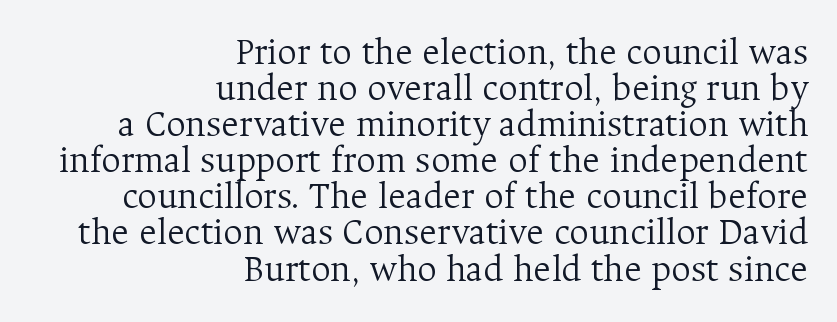
Leading is clearly below the norm, producing a dense column. This sample has the flowing, uneven cadence of proportional lettering. Each row of text sits above clean, open space. Characters remain perfectly vertical along every line. The passage shown has conventional tracking throughout. The typesetter chose a ragged-left arrangement here.
